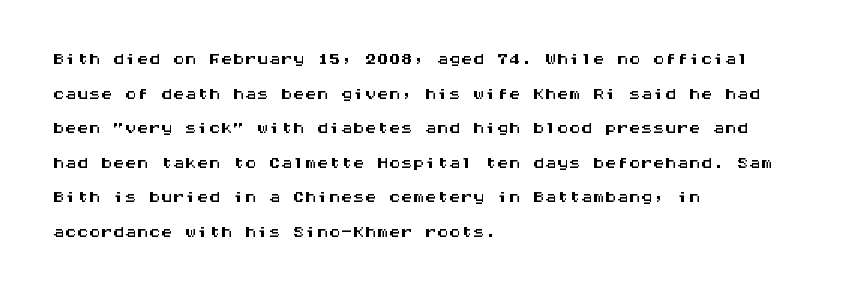
{"italic": "no", "underline": "no", "align": "left", "line_spacing": "normal", "line_spacing_ratio": 1.44, "letter_spacing": "normal", "letter_spacing_em": 0.0, "glyph_px": 24}
